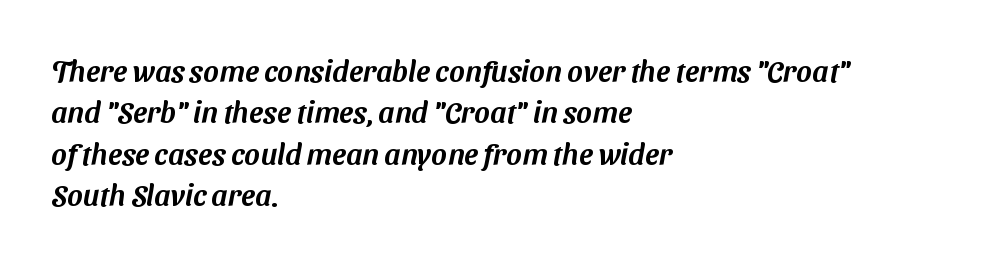
This rendering uses left alignment, leaving the right contour irregular. Reading down the column, the eye jumps a familiar distance to each next line. Observe the absence of serifs on each vertical stroke in this sample. This sample uses plain, unmodified letter spacing.
